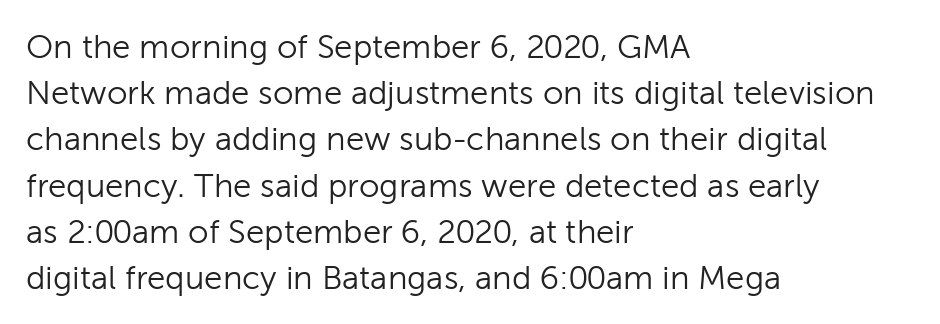
{"serif": "no", "italic": "no", "bold": "no", "weight": "light", "width": "normal", "stroke_contrast": "low", "x_height": "medium", "monospaced": "no", "underline": "no", "align": "left", "line_spacing": "normal", "line_spacing_ratio": 1.4, "letter_spacing": "normal", "letter_spacing_em": 0.0, "glyph_px": 33}
